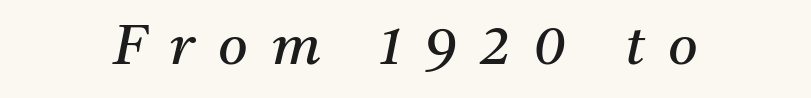
{"serif": "yes", "italic": "yes", "lean": "right", "slant_degrees": 11, "bold": "no", "weight": "regular", "width": "normal", "stroke_contrast": "medium", "x_height": "medium", "monospaced": "no", "underline": "no", "letter_spacing": "wide", "letter_spacing_em": 0.42, "glyph_px": 57}
